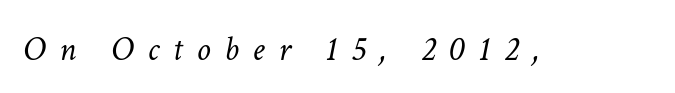
The image shows 35 px light type, italic (leaning right); set unusually wide letter spacing (+0.39 em), not underlined; low stroke contrast and a medium x-height.
